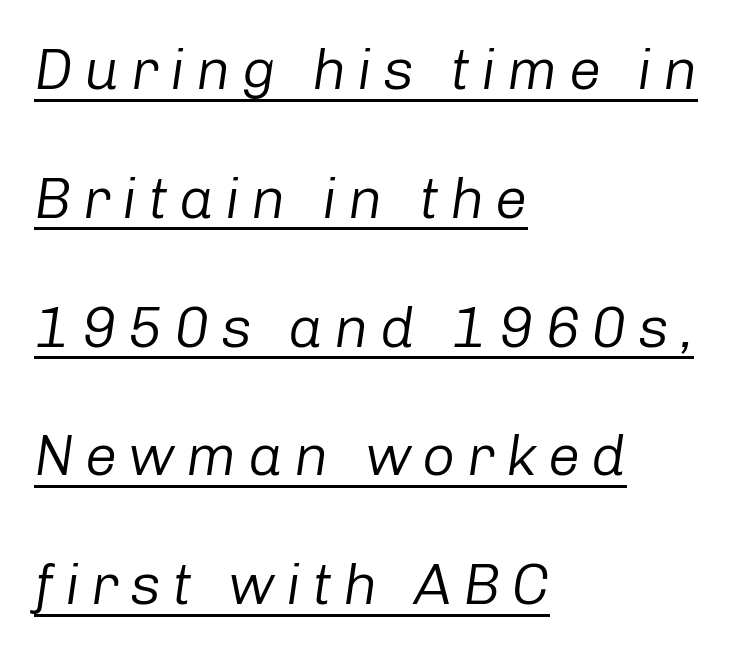
The image shows 58 px regular-weight type, italic (leaning right); set left-aligned, loose line spacing (2.22x), underlined; low stroke contrast and a medium x-height.
